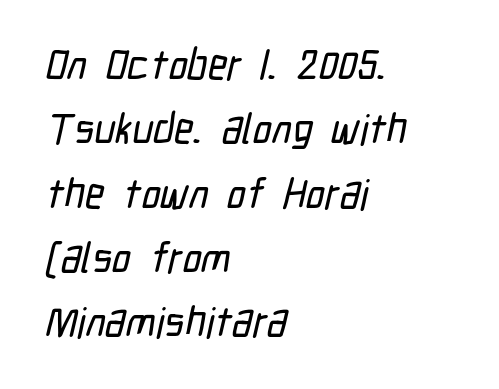
{"serif": "no", "width": "condensed", "stroke_contrast": "low", "x_height": "medium", "monospaced": "no", "underline": "no", "align": "left", "line_spacing": "normal", "line_spacing_ratio": 1.53, "letter_spacing": "normal", "letter_spacing_em": 0.0, "glyph_px": 42}
